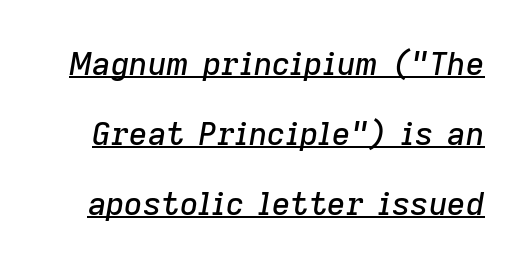
The line texture is even and compact thanks to regular tracking. This sample has the flowing, uneven cadence of proportional lettering. The glyphs are accompanied by a horizontal stroke just below them. The face used here has a pronounced slope to its letters. Compared with typical paragraphs, the rows here are farther apart.
